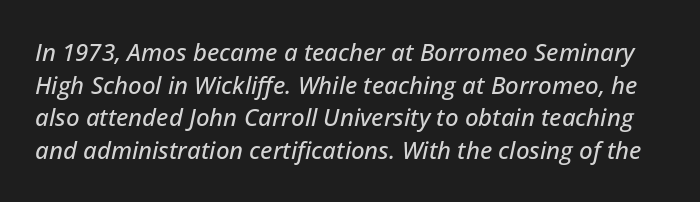
The image shows 24 px text type, italic (leaning right); set normal line spacing (1.36x), normal letter spacing, not underlined.
